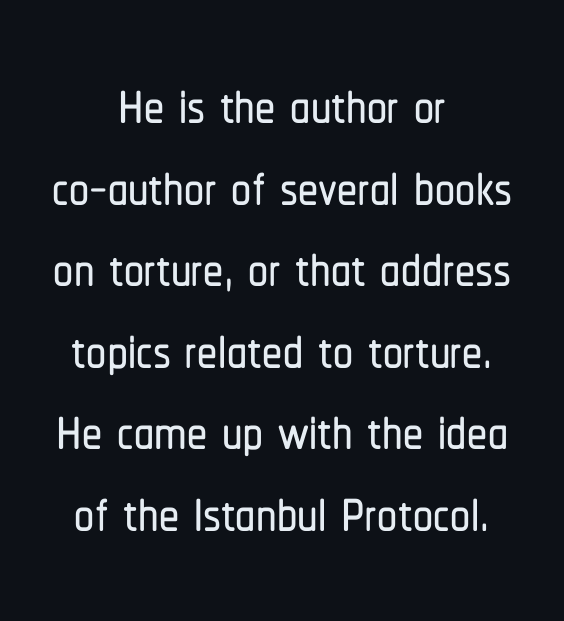
Q: Is the text italic (slanted)? A: No, it is upright.
Q: Is the typeface a serif or a sans-serif typeface? A: Sans-serif.
Q: Is the text underlined? A: No.
Q: How is the paragraph aligned? A: Centered.
Q: Is the spacing between letters normal or unusually wide? A: Normal.
Q: Is the spacing between lines tight, normal or loose? A: Tight.
Q: Width (condensed, normal, or wide)? A: Condensed.
Q: Stroke contrast? A: Low.
Q: x-height? A: Medium.
Q: Monospaced? A: No.
